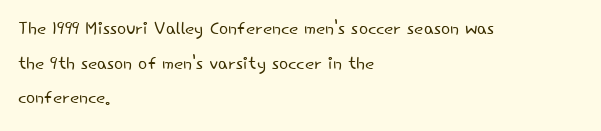
The image shows 24 px text type, upright; set left-aligned, normal line spacing (1.44x), normal letter spacing, not underlined.
